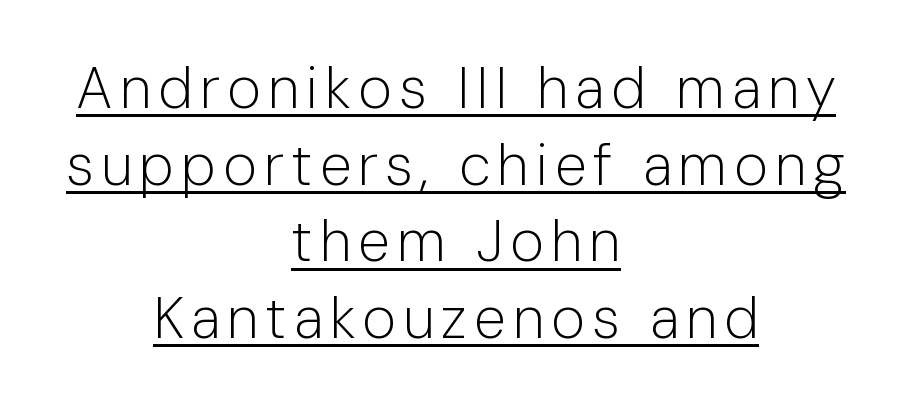
Summary of vertical rhythm: regular, with standard interline spacing. Is the type heavy? It reads as light-to-regular instead. Here the designer chose a conventional face with non-uniform glyph widths. The typeface chosen for these lines omits serifs.
